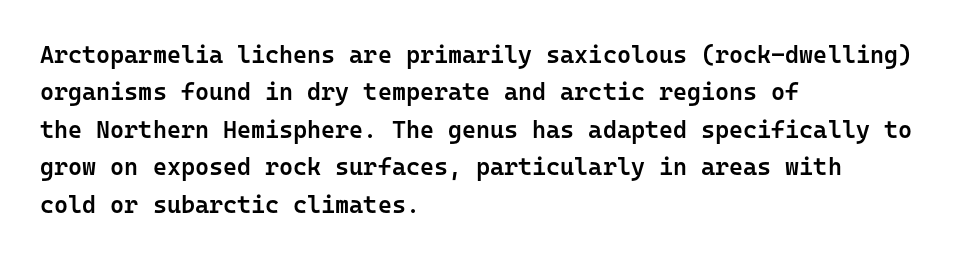
{"italic": "no", "bold": "semi", "underline": "no", "align": "left", "line_spacing": "normal", "line_spacing_ratio": 1.56, "letter_spacing": "normal", "letter_spacing_em": 0.0, "glyph_px": 24}
